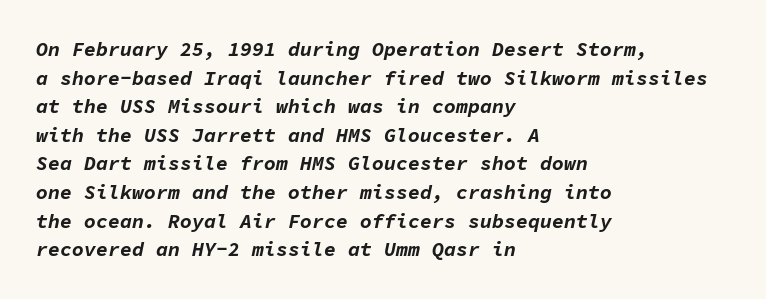
Q: Is the text bold? A: Yes.
Q: Is the text italic (slanted)? A: Yes, it leans right by about 11 degrees.
Q: Is the text underlined? A: No.
Q: How is the paragraph aligned? A: Left-aligned.
Q: Is the spacing between letters normal or unusually wide? A: Normal.
Q: Is the spacing between lines tight, normal or loose? A: Normal.
